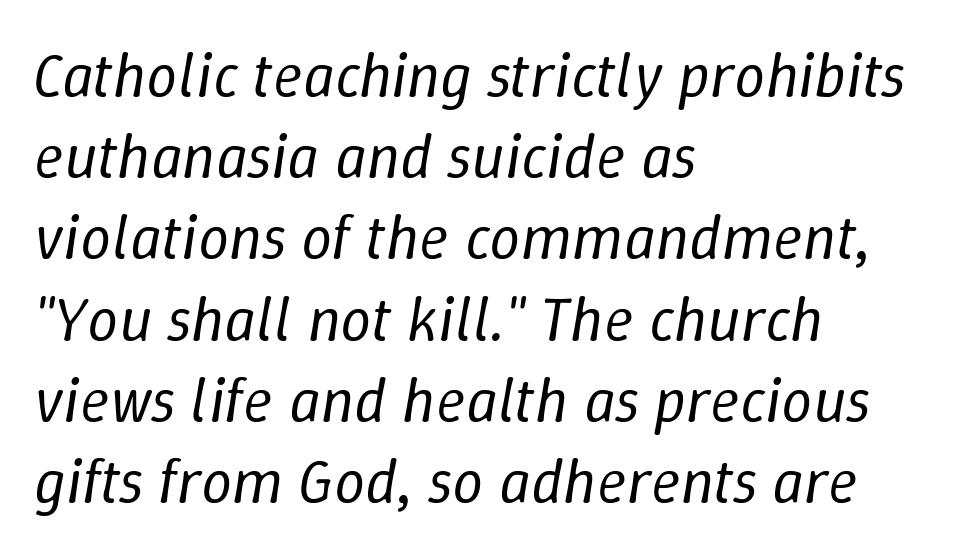
{"italic": "yes", "lean": "right", "slant_degrees": 9, "bold": "no", "weight": "regular", "width": "normal", "stroke_contrast": "low", "x_height": "medium", "monospaced": "no", "underline": "no", "align": "left", "line_spacing": "normal", "line_spacing_ratio": 1.31, "letter_spacing": "normal", "letter_spacing_em": 0.0, "glyph_px": 62}
